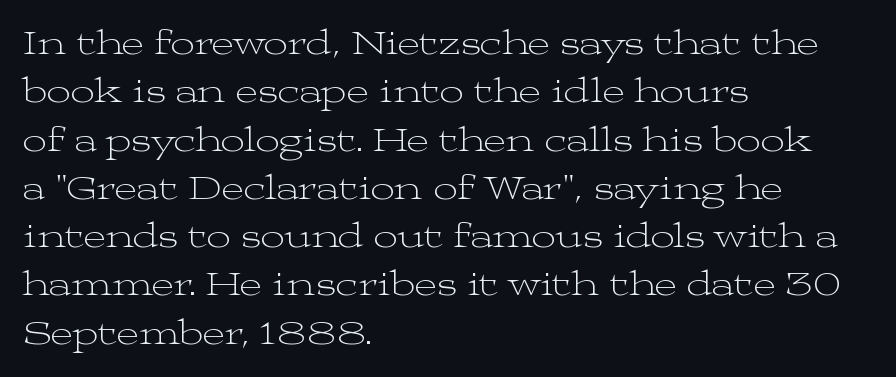
The image shows 34 px light, wide serif type, upright; set left-aligned, normal line spacing (1.42x), normal letter spacing, not underlined; medium stroke contrast and a medium x-height.
